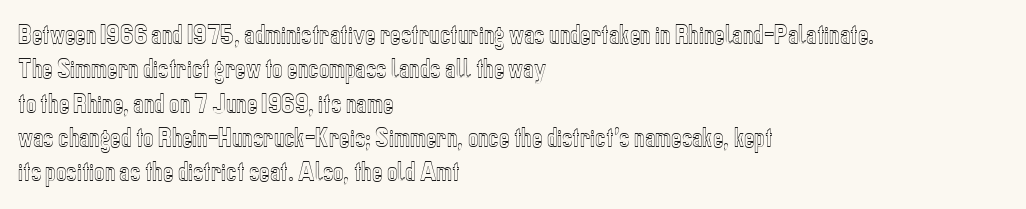
Teacher's note: observe the even left margin — that is flush-left alignment. The passage shown has conventional tracking throughout. It's the straight-up-and-down kind of type. The block of text has a typical density, with ordinary space between rows. The area under the type is left untouched.
